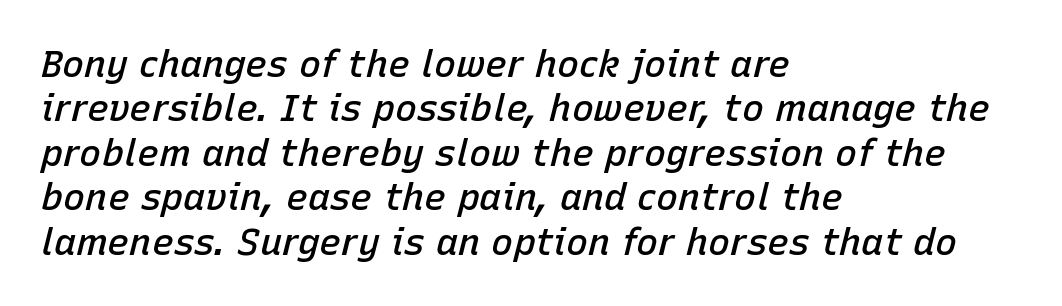
Q: Is the text bold? A: Semi-bold.
Q: Is the text italic (slanted)? A: Yes, it leans right by about 15 degrees.
Q: Is the text underlined? A: No.
Q: How is the paragraph aligned? A: Left-aligned.
Q: Is the spacing between letters normal or unusually wide? A: Normal.
Q: Width (condensed, normal, or wide)? A: Normal.
Q: Stroke contrast? A: Low.
Q: x-height? A: Medium.
Q: Monospaced? A: No.
